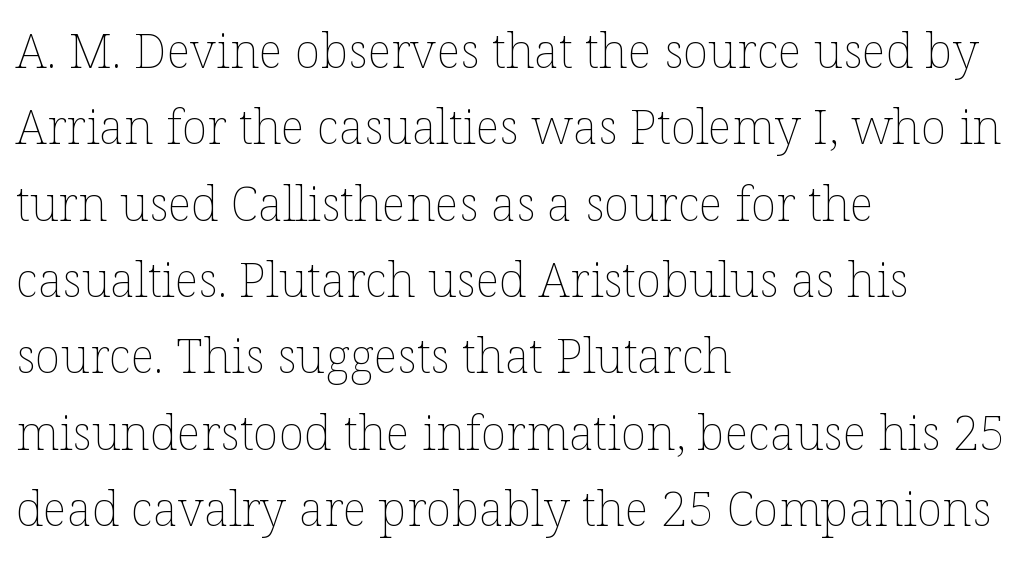
The image shows 48 px thin type, upright; set left-aligned, normal line spacing (1.59x), normal letter spacing, not underlined; low stroke contrast and a medium x-height.
